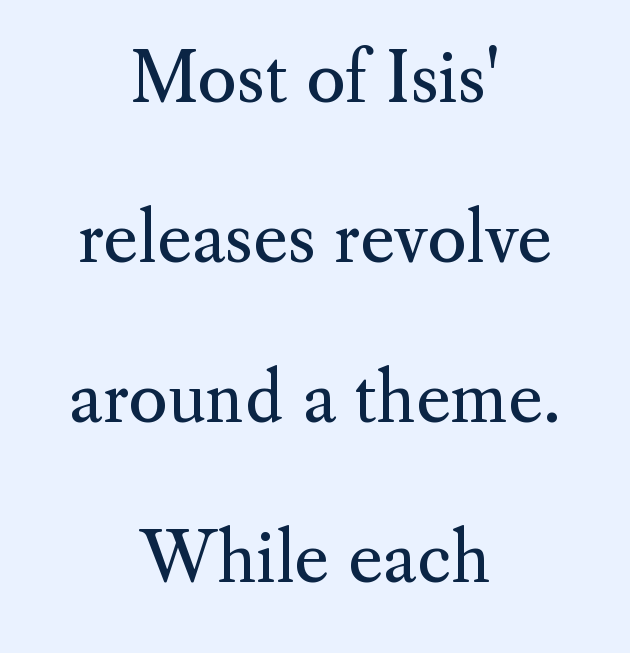
Q: Is the text bold? A: No.
Q: Is the text italic (slanted)? A: No, it is upright.
Q: Is the typeface a serif or a sans-serif typeface? A: Serif.
Q: Is the text underlined? A: No.
Q: How is the paragraph aligned? A: Centered.
Q: Is the spacing between letters normal or unusually wide? A: Normal.
Q: Is the spacing between lines tight, normal or loose? A: Loose.
Q: Width (condensed, normal, or wide)? A: Normal.
Q: Stroke contrast? A: Medium.
Q: x-height? A: Small.
Q: Monospaced? A: No.
